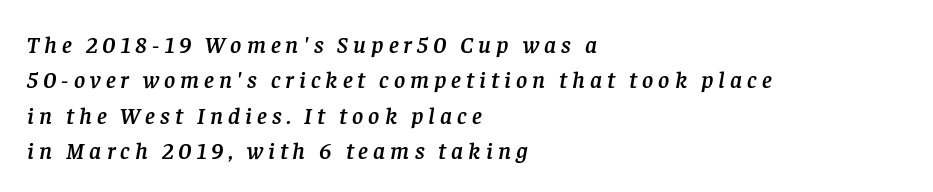
The image shows 24 px text type, italic (leaning right); set left-aligned, normal line spacing (1.47x), unusually wide letter spacing (+0.21 em), not underlined.
